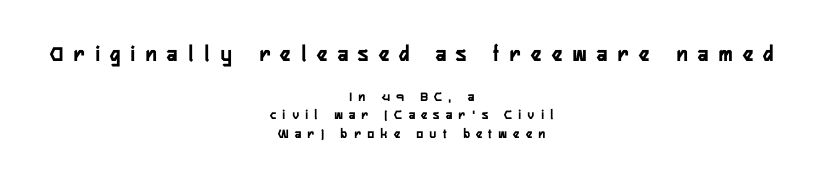
The image shows 23 px bold type, upright; set centered, normal line spacing (1.32x), unusually wide letter spacing (+0.47 em), not underlined; the first (top) block is 1.64x larger.
